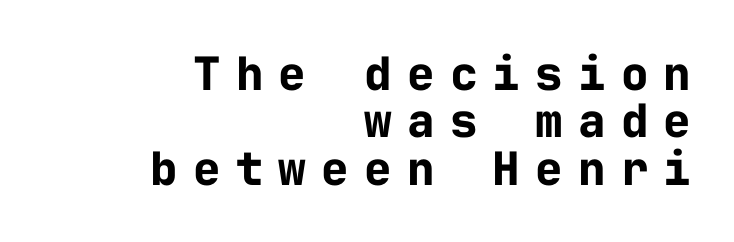
The specimen omits any rule beneath the text block's lines. Grotesque or geometric, the face here clearly has no serifs. The setting favours the right margin, as signatures and pull-quotes sometimes do. When letters stand straight like this, we call the style roman or upright. Tightly led — the rows are bunched.
